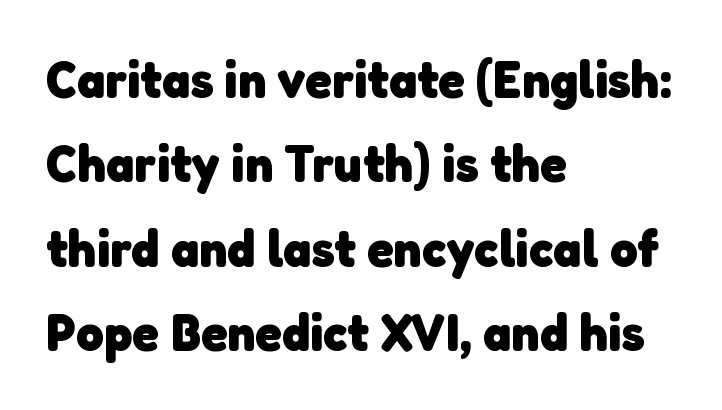
The image shows 53 px heavy sans-serif type; set left-aligned, normal line spacing (1.59x), normal letter spacing, not underlined; low stroke contrast and a medium x-height.
